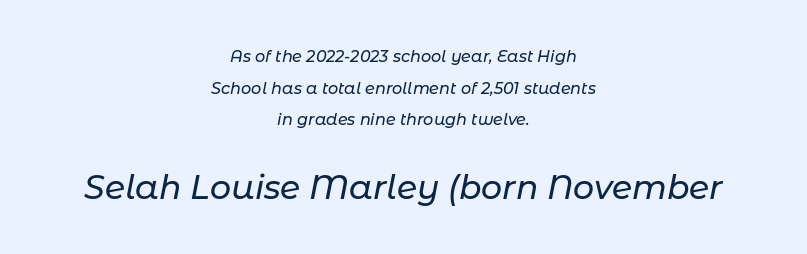
This block would shrink considerably if given ordinary leading; it's expanded now. Here the second block reads like a headline and the first like body copy. Varying glyph widths throughout — classic text-font behaviour. Each row of text sits above clean, open space. Inter-character spacing is left at the font's built-in metrics.
